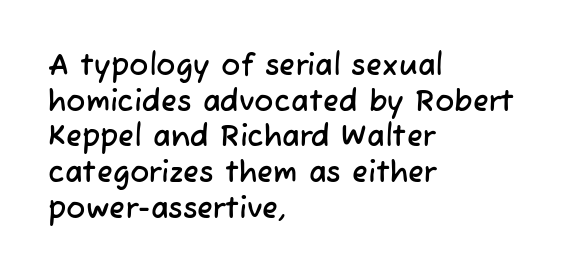
The gap between lines stays unmarked. Default kerning and tracking; the words read as compact shapes. Each line starts at the same left margin while the right side varies. Look at the bottom of the vertical strokes: they stop flat, with no serifs.
